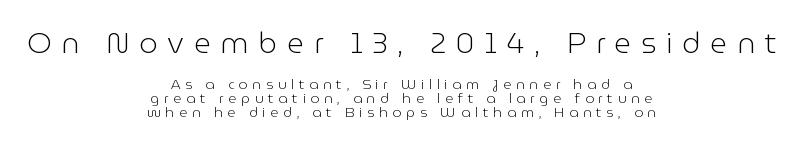
Q: Is the text bold? A: No.
Q: Is the text italic (slanted)? A: No, it is upright.
Q: Is the typeface a serif or a sans-serif typeface? A: Sans-serif.
Q: Is the text underlined? A: No.
Q: How is the paragraph aligned? A: Centered.
Q: Is the spacing between letters normal or unusually wide? A: Unusually wide.
Q: Is the spacing between lines tight, normal or loose? A: Tight.
Q: Which block of text is set in a larger size, the first (top) or the second (bottom)? A: The first (top) one.
Q: Width (condensed, normal, or wide)? A: Normal.
Q: Stroke contrast? A: Low.
Q: x-height? A: Medium.
Q: Monospaced? A: No.
